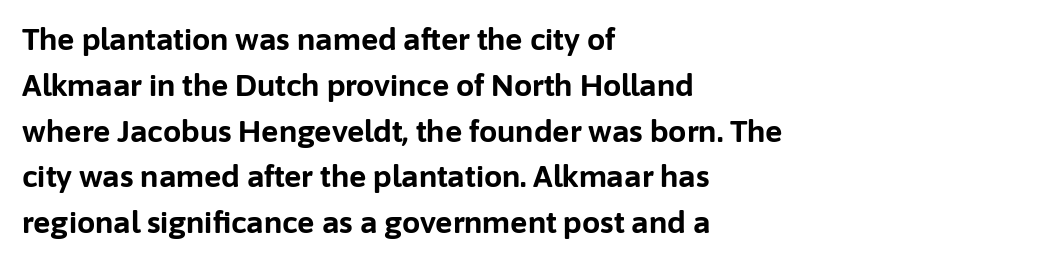
The image shows 29 px bold sans-serif type, upright; set left-aligned, normal line spacing (1.58x), normal letter spacing, not underlined; low stroke contrast and a medium x-height.
